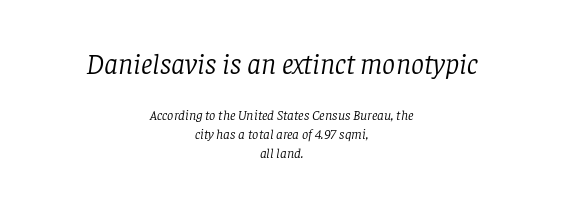
Q: Is the text bold? A: No.
Q: Is the text italic (slanted)? A: Yes, it leans right by about 8 degrees.
Q: Is the typeface a serif or a sans-serif typeface? A: Serif.
Q: Is the text underlined? A: No.
Q: How is the paragraph aligned? A: Centered.
Q: Is the spacing between letters normal or unusually wide? A: Normal.
Q: Is the spacing between lines tight, normal or loose? A: Normal.
Q: Which block of text is set in a larger size, the first (top) or the second (bottom)? A: The first (top) one.
Q: Width (condensed, normal, or wide)? A: Normal.
Q: Stroke contrast? A: Low.
Q: x-height? A: Large.
Q: Monospaced? A: No.
